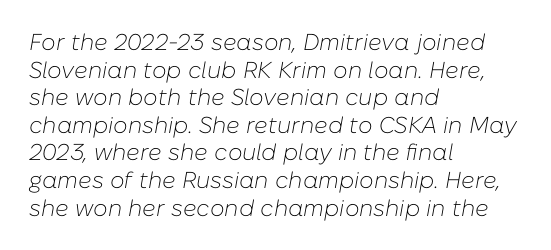
Q: Is the text bold? A: No.
Q: Is the text italic (slanted)? A: Yes, it leans right by about 10 degrees.
Q: Is the text underlined? A: No.
Q: How is the paragraph aligned? A: Left-aligned.
Q: Is the spacing between letters normal or unusually wide? A: Normal.
